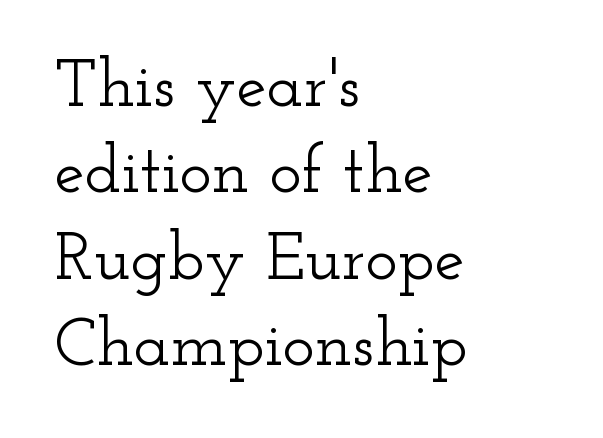
Q: Is the text italic (slanted)? A: No, it is upright.
Q: Is the typeface a serif or a sans-serif typeface? A: Serif.
Q: Is the text underlined? A: No.
Q: How is the paragraph aligned? A: Left-aligned.
Q: Is the spacing between letters normal or unusually wide? A: Normal.
Q: Is the spacing between lines tight, normal or loose? A: Normal.
Q: Width (condensed, normal, or wide)? A: Wide.
Q: Stroke contrast? A: Low.
Q: x-height? A: Small.
Q: Monospaced? A: No.
